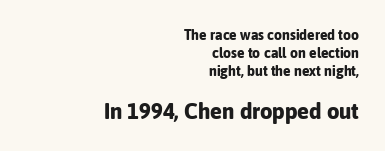
Q: Is the text bold? A: Yes.
Q: Is the text italic (slanted)? A: No, it is upright.
Q: Is the text underlined? A: No.
Q: How is the paragraph aligned? A: Right-aligned.
Q: Is the spacing between letters normal or unusually wide? A: Normal.
Q: Is the spacing between lines tight, normal or loose? A: Normal.
Q: Which block of text is set in a larger size, the first (top) or the second (bottom)? A: The second (bottom) one.
